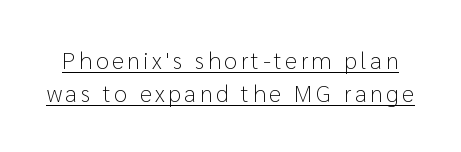
Q: Is the text bold? A: No.
Q: Is the text italic (slanted)? A: No, it is upright.
Q: Is the text underlined? A: Yes.
Q: Is the spacing between lines tight, normal or loose? A: Normal.
